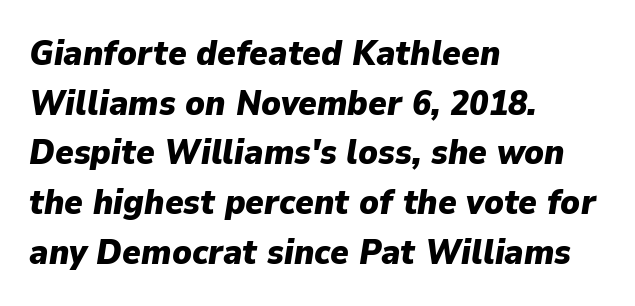
The letterforms sit shoulder to shoulder at normal distance. It's the slanting kind of type. I'd describe the lettering as bold — thick and assertive. Underline: absent. The vertical gap from one line to the next is medium. One-word summary of the alignment: left.
